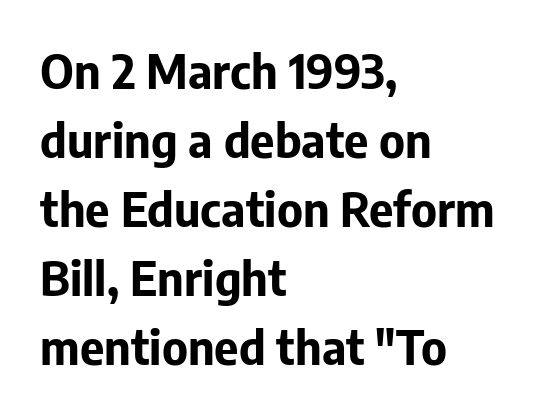
{"serif": "no", "italic": "no", "bold": "yes", "weight": "bold", "width": "normal", "stroke_contrast": "low", "x_height": "medium", "monospaced": "no", "underline": "no", "align": "left", "line_spacing": "normal", "line_spacing_ratio": 1.47, "letter_spacing": "normal", "letter_spacing_em": 0.0, "glyph_px": 47}
